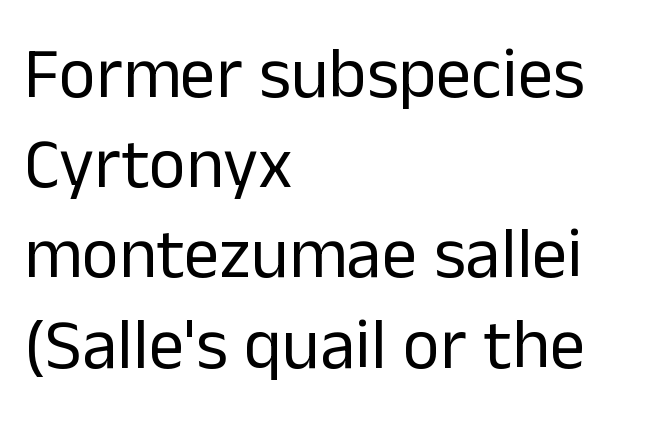
The image shows 71 px regular-weight sans-serif type, upright; set left-aligned, normal line spacing (1.27x), normal letter spacing, not underlined; low stroke contrast and a medium x-height.
